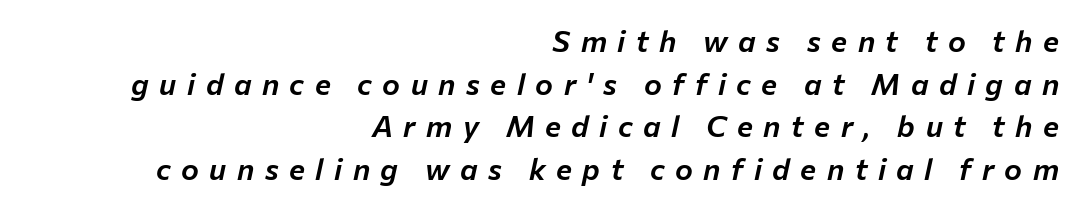
{"italic": "yes", "lean": "right", "slant_degrees": 12, "width": "normal", "stroke_contrast": "low", "x_height": "medium", "monospaced": "no", "underline": "no", "align": "right", "line_spacing": "normal", "line_spacing_ratio": 1.42, "letter_spacing": "wide", "letter_spacing_em": 0.35, "glyph_px": 30}
